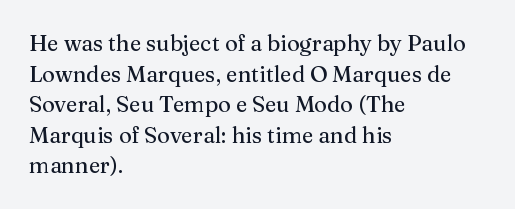
The image shows 22 px text type, upright; set left-aligned, normal line spacing (1.39x), normal letter spacing, not underlined.
